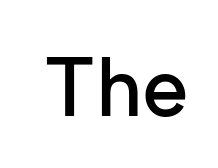
{"serif": "no", "italic": "no", "bold": "semi", "weight": "semibold", "width": "normal", "stroke_contrast": "low", "x_height": "medium", "monospaced": "no", "underline": "no", "letter_spacing": "normal", "letter_spacing_em": 0.0, "glyph_px": 80}
